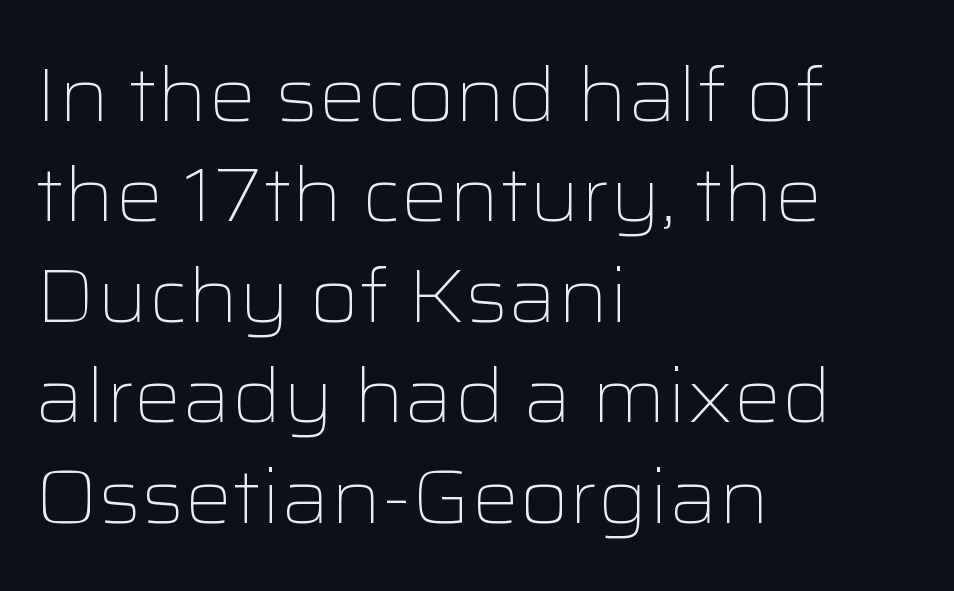
Q: Is the text bold? A: No.
Q: Is the text italic (slanted)? A: No, it is upright.
Q: Is the typeface a serif or a sans-serif typeface? A: Sans-serif.
Q: Is the text underlined? A: No.
Q: How is the paragraph aligned? A: Left-aligned.
Q: Is the spacing between letters normal or unusually wide? A: Normal.
Q: Is the spacing between lines tight, normal or loose? A: Normal.
Q: Width (condensed, normal, or wide)? A: Wide.
Q: Stroke contrast? A: Low.
Q: x-height? A: Medium.
Q: Monospaced? A: No.
